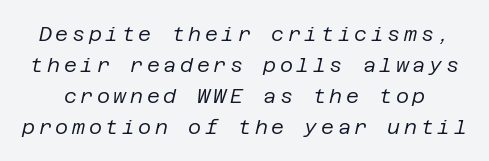
Is the type slanted? Yes — the strokes lean at a clear angle. Nobody drew a line under any word here. Leading: standard. No extra ink here — the face is not bold.
